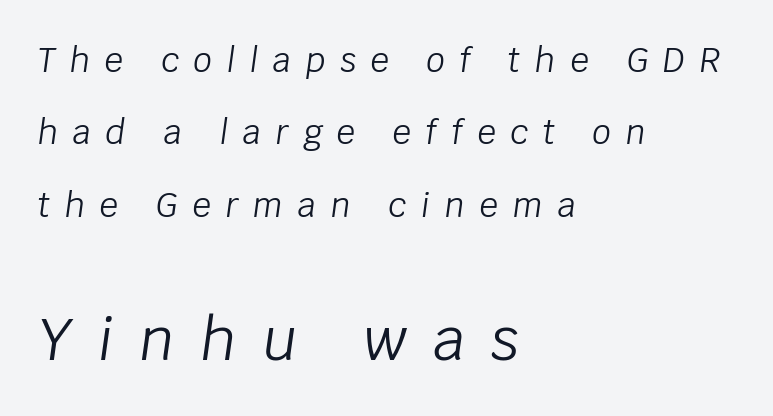
Vertical spacing — loose. Of the two passages, the one underneath uses the larger point size. Characters are canted at an angle relative to the baseline's perpendicular. A student would call this left alignment; a typographer would say flush left, rag right. Nothing heavy about these letters — not bold at all. Compared with typical body copy, the letter spacing here is much looser.
